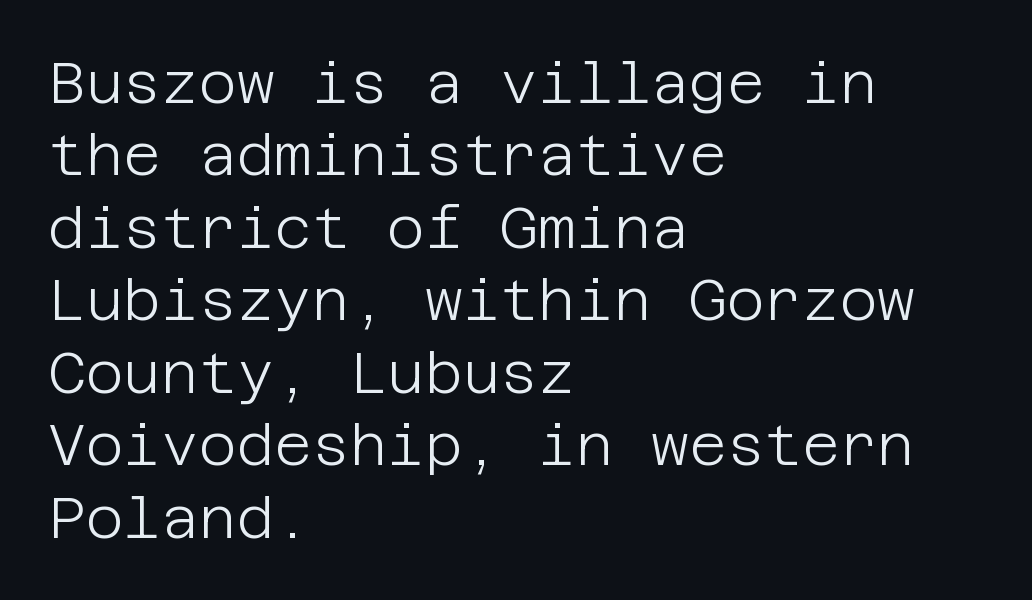
Unlike a traditional serif, this face leaves its strokes unadorned. Italic? Not at all — the glyphs are vertical. A light-to-regular cut is what we see here. Casual observation: everything's shoved over to the left. Honestly, the row spacing looks completely unremarkable.
